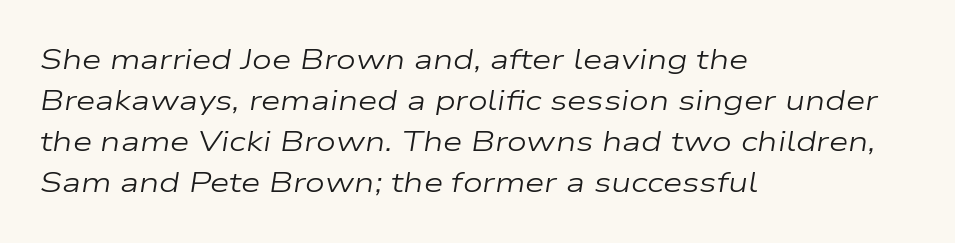
The image shows 28 px regular-weight, wide type, italic (leaning right); set left-aligned, normal line spacing (1.47x), normal letter spacing, not underlined; low stroke contrast and a medium x-height.
